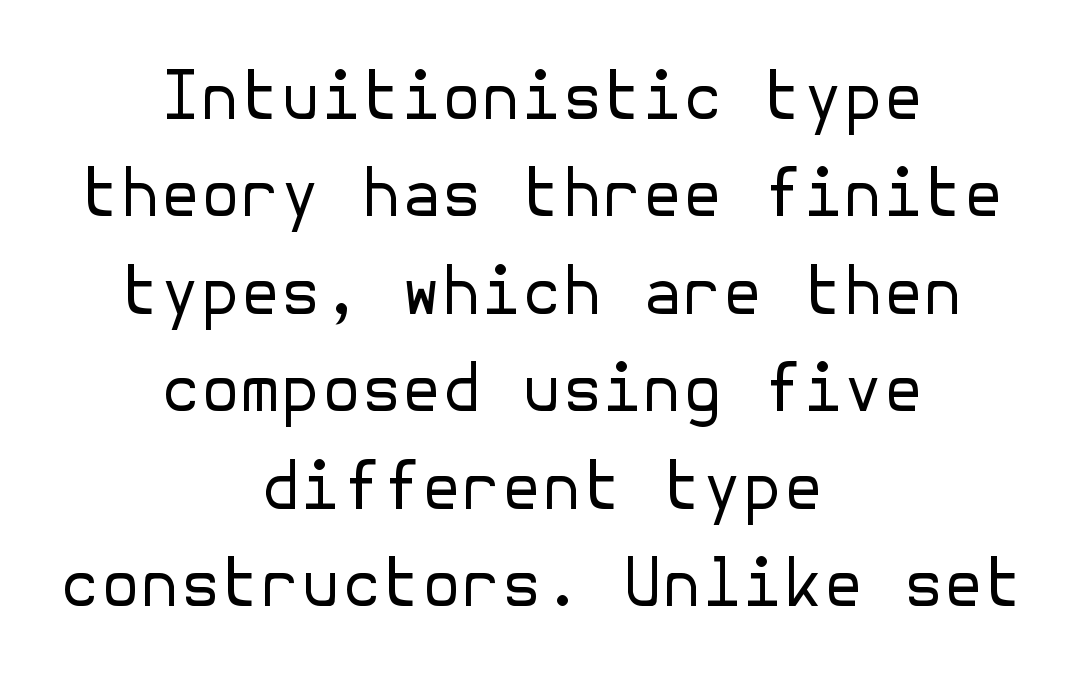
The image shows 65 px regular-weight sans-serif type, upright; set centered, normal line spacing (1.5x), normal letter spacing, not underlined; low stroke contrast and a medium x-height.
